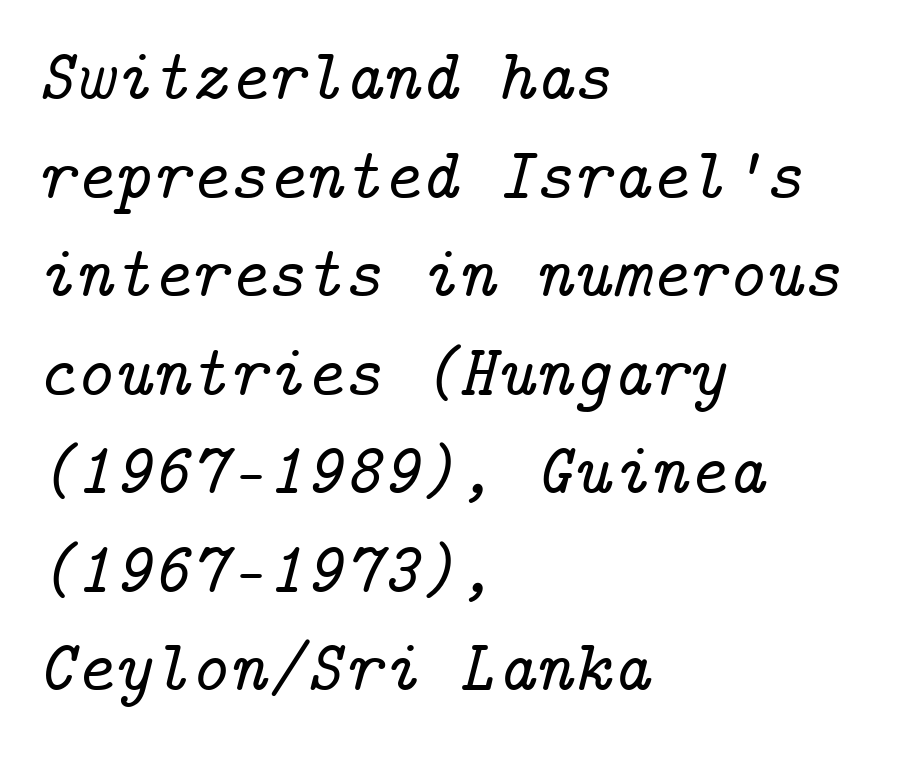
{"serif": "yes", "italic": "yes", "lean": "right", "slant_degrees": 14, "width": "normal", "stroke_contrast": "low", "x_height": "medium", "underline": "no", "align": "left", "line_spacing": "normal", "line_spacing_ratio": 1.35, "letter_spacing": "normal", "letter_spacing_em": 0.0, "glyph_px": 73}
